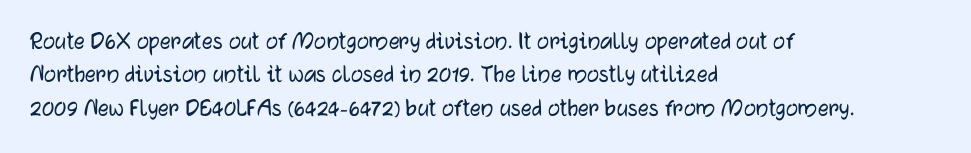
Q: Is the text italic (slanted)? A: No, it is upright.
Q: Is the text underlined? A: No.
Q: How is the paragraph aligned? A: Left-aligned.
Q: Is the spacing between letters normal or unusually wide? A: Normal.
